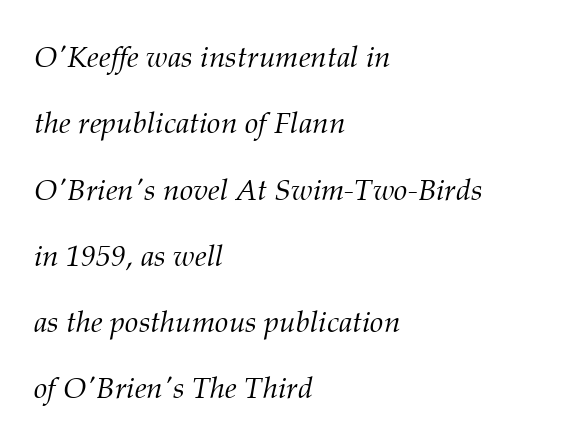
Q: Is the text bold? A: No.
Q: Is the text italic (slanted)? A: Yes, it leans right by about 12 degrees.
Q: Is the typeface a serif or a sans-serif typeface? A: Serif.
Q: Is the text underlined? A: No.
Q: How is the paragraph aligned? A: Left-aligned.
Q: Is the spacing between letters normal or unusually wide? A: Normal.
Q: Is the spacing between lines tight, normal or loose? A: Loose.
Q: Width (condensed, normal, or wide)? A: Normal.
Q: Stroke contrast? A: Medium.
Q: x-height? A: Medium.
Q: Monospaced? A: No.
